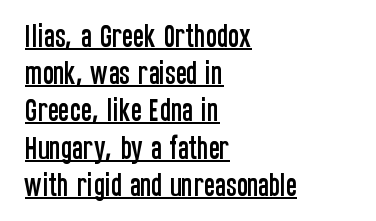
You can see a thin bar hugging the bottom of the glyphs. No italicization has been applied; the sample stays upright. You could call the tracking neutral — neither tight nor loose. The ragged edge is on the right, which tells us the setting is flush left. The rows are spaced the way most documents space them.
